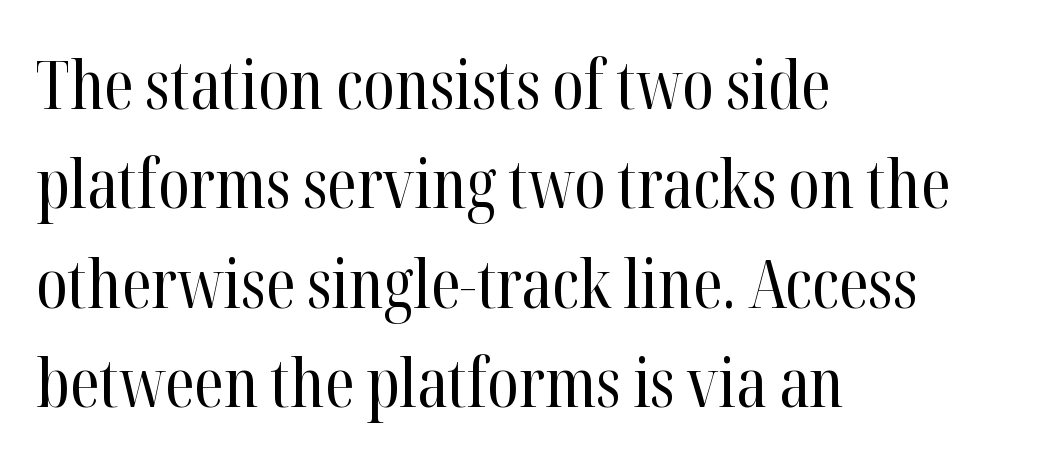
The image shows 68 px regular-weight, condensed serif type, upright; set left-aligned, normal line spacing (1.46x), normal letter spacing, not underlined; high stroke contrast and a medium x-height.
